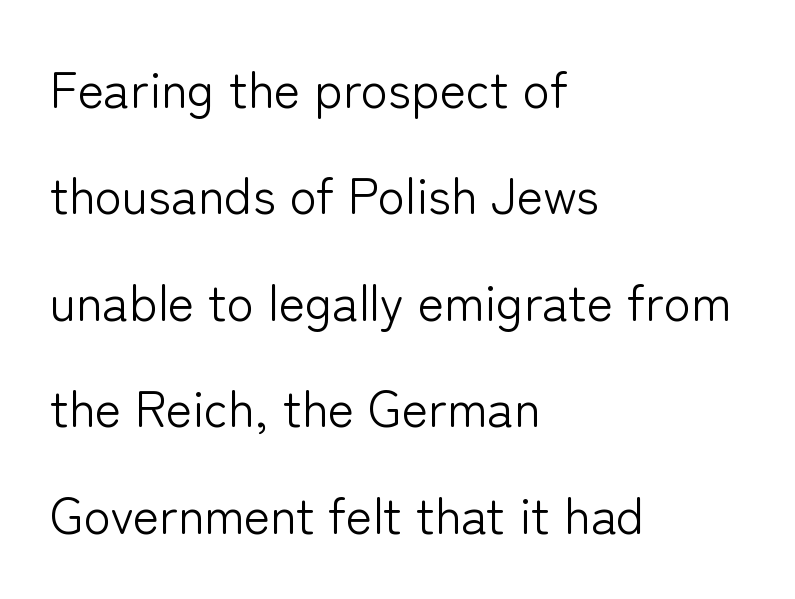
{"serif": "no", "italic": "no", "bold": "no", "weight": "light", "width": "normal", "stroke_contrast": "low", "x_height": "medium", "monospaced": "no", "underline": "no", "align": "left", "line_spacing": "loose", "line_spacing_ratio": 2.13, "letter_spacing": "normal", "letter_spacing_em": 0.0, "glyph_px": 50}
